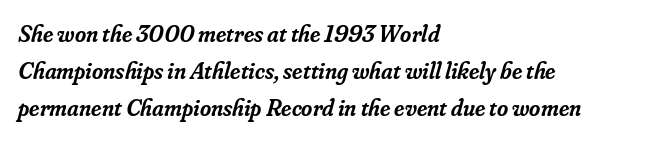
{"italic": "yes", "lean": "right", "slant_degrees": 16, "bold": "semi", "underline": "no", "align": "left", "line_spacing": "normal", "line_spacing_ratio": 1.55, "letter_spacing": "normal", "letter_spacing_em": 0.0, "glyph_px": 24}
